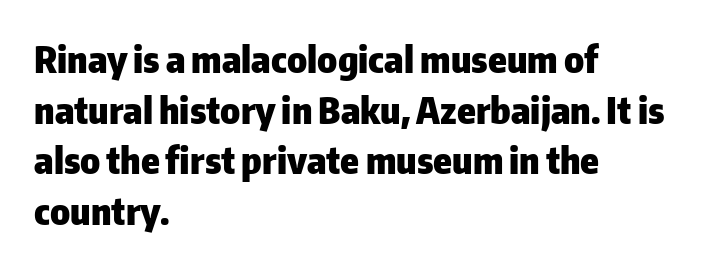
The image shows 37 px heavy sans-serif type, upright; set left-aligned, normal line spacing (1.37x), normal letter spacing, not underlined; low stroke contrast and a medium x-height.
